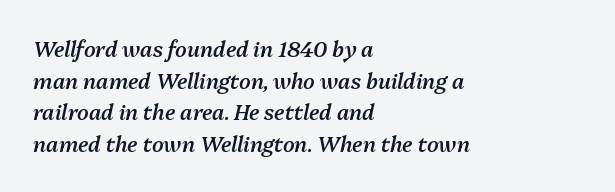
This block has exactly the height ordinary leading produces. Summary of weight: moderately heavy, a semibold. Standard letterfit; no display-style spreading of the glyphs. Does the copy run flush right? No — it runs flush left.
